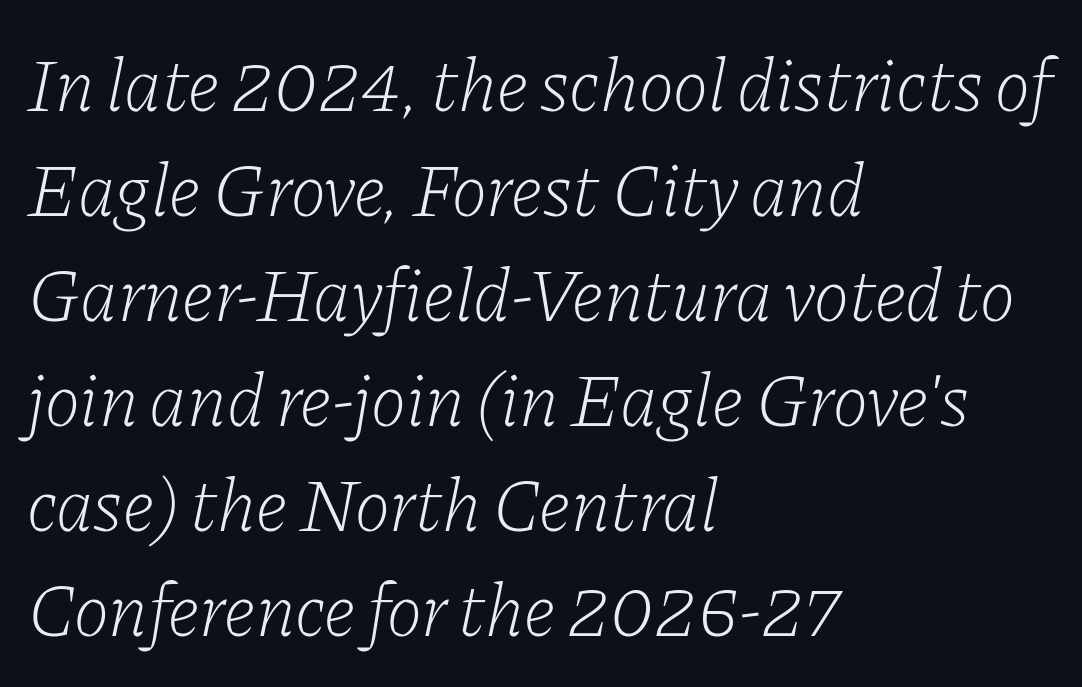
{"serif": "yes", "italic": "yes", "lean": "right", "slant_degrees": 11, "bold": "no", "weight": "light", "width": "normal", "stroke_contrast": "low", "x_height": "medium", "monospaced": "no", "underline": "no", "align": "left", "line_spacing": "normal", "line_spacing_ratio": 1.4, "letter_spacing": "normal", "letter_spacing_em": 0.0, "glyph_px": 75}
